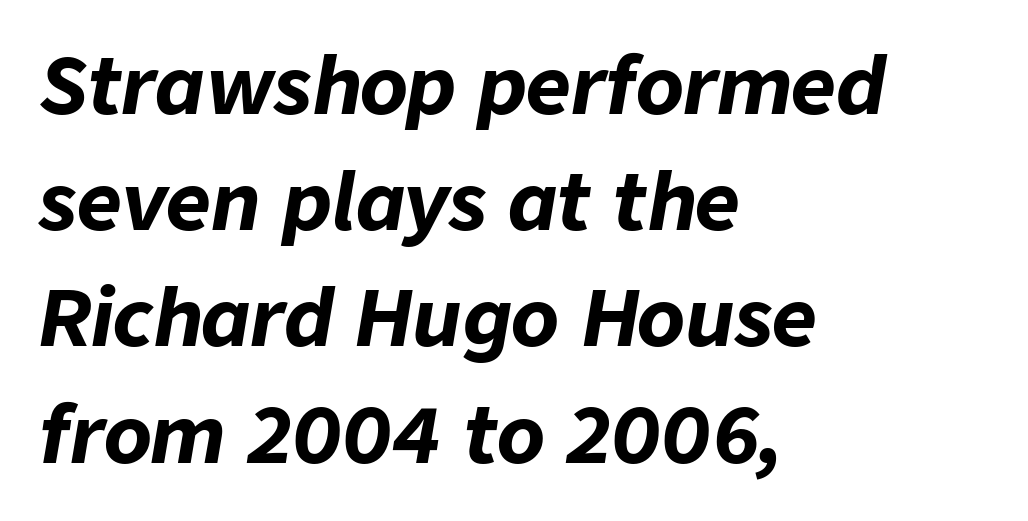
If you drew a ruler down the left edge, every line would touch it. Does extra space separate the letters? No, they use regular spacing. Weight: bold. Lines of text with bare space underneath.
